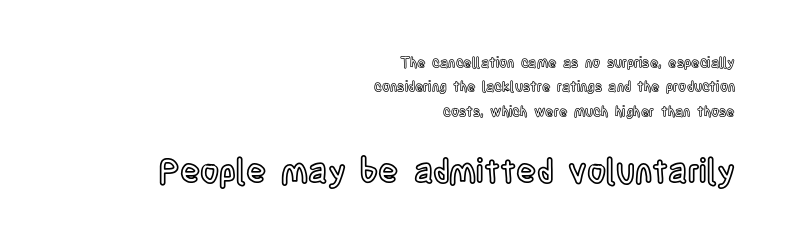
Q: Is the text italic (slanted)? A: No, it is upright.
Q: Is the text underlined? A: No.
Q: How is the paragraph aligned? A: Right-aligned.
Q: Is the spacing between letters normal or unusually wide? A: Normal.
Q: Which block of text is set in a larger size, the first (top) or the second (bottom)? A: The second (bottom) one.
Q: Width (condensed, normal, or wide)? A: Condensed.
Q: x-height? A: Large.
Q: Monospaced? A: No.
